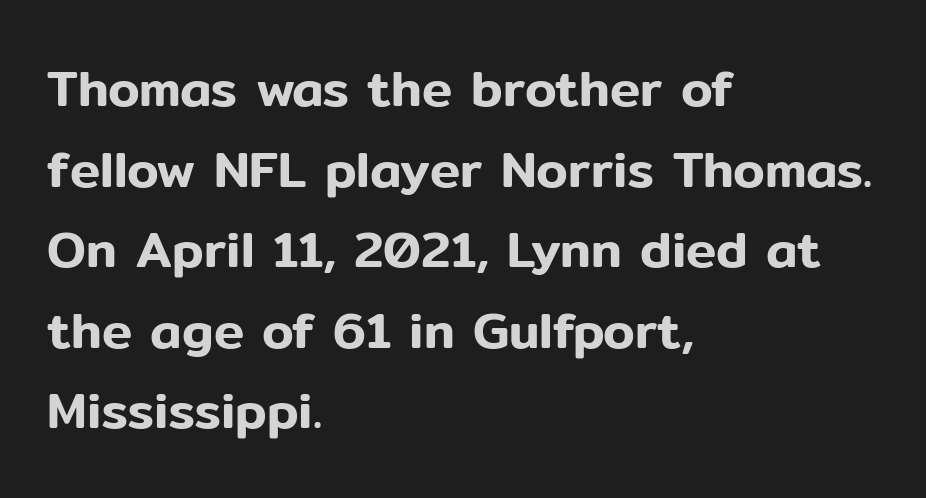
The image shows 51 px sans-serif type, upright; set left-aligned, normal line spacing (1.58x), normal letter spacing, not underlined; low stroke contrast and a medium x-height.
